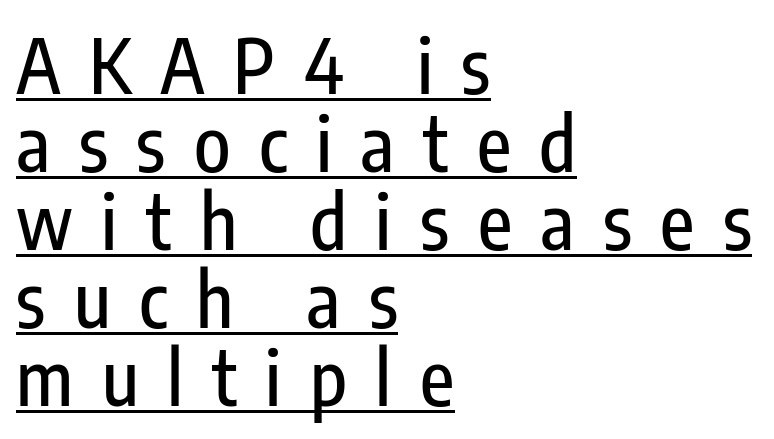
The image shows 75 px condensed sans-serif type, upright; set left-aligned, tight line spacing (1.04x), unusually wide letter spacing (+0.38 em), underlined; low stroke contrast and a medium x-height.
